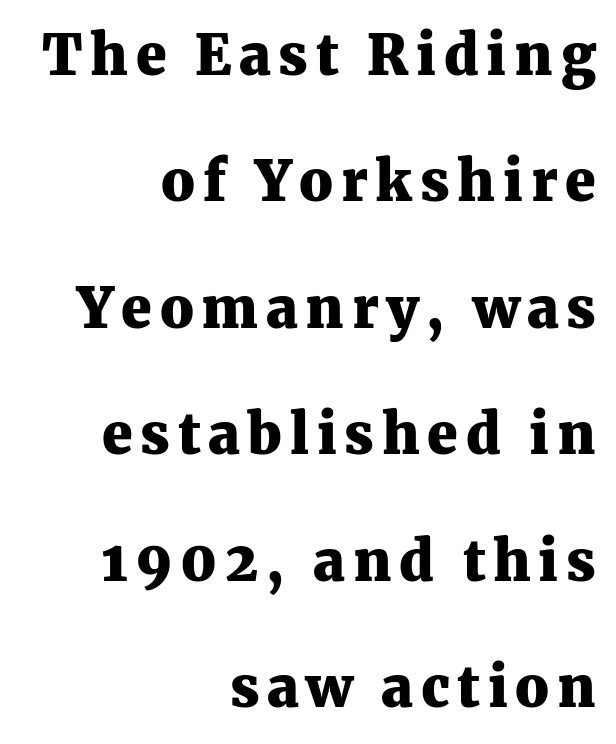
A typesetter would call this proportional, since set widths differ per character. Little horizontal feet cap the strokes, marking this as serif type. Typesetter's note: full bold, strokes at maximum text heaviness. This rendering uses right alignment, leaving the left contour irregular. Compared with typical paragraphs, the rows here are farther apart.
